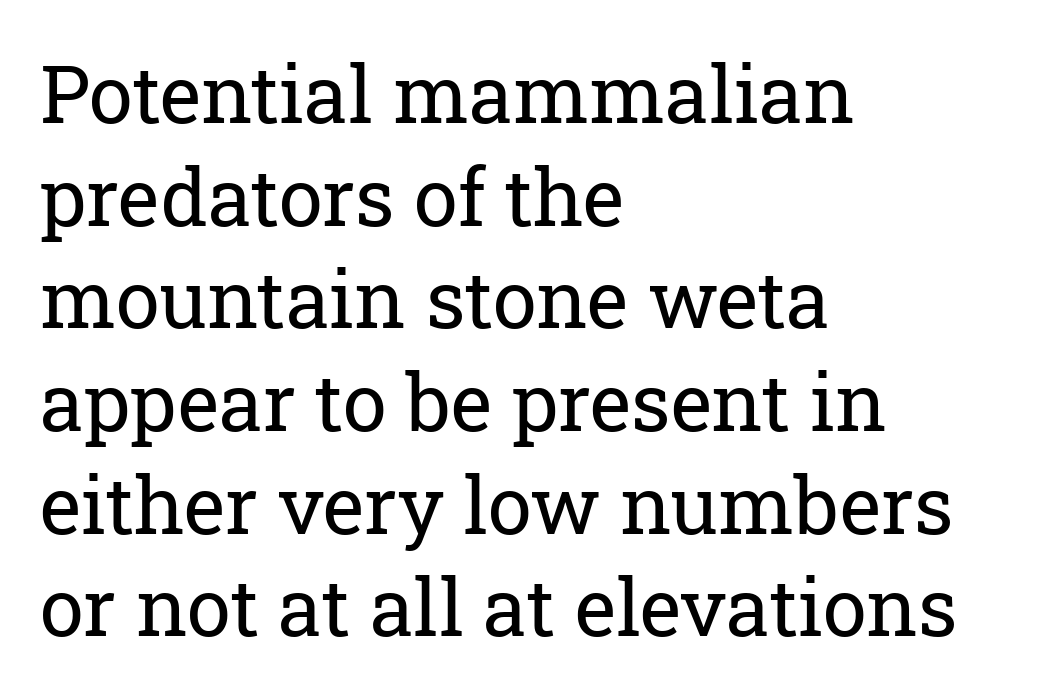
{"serif": "yes", "italic": "no", "bold": "no", "weight": "regular", "width": "normal", "stroke_contrast": "low", "x_height": "medium", "monospaced": "no", "underline": "no", "align": "left", "line_spacing": "normal", "line_spacing_ratio": 1.3, "letter_spacing": "normal", "letter_spacing_em": 0.0, "glyph_px": 79}
